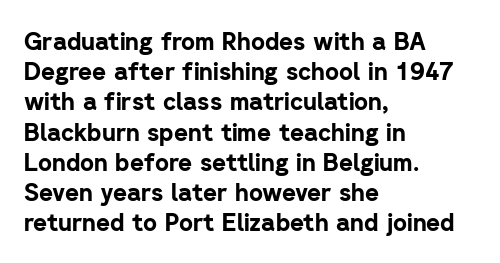
{"italic": "no", "bold": "yes", "underline": "no", "align": "left", "line_spacing": "normal", "line_spacing_ratio": 1.26, "letter_spacing": "normal", "letter_spacing_em": 0.0, "glyph_px": 24}
